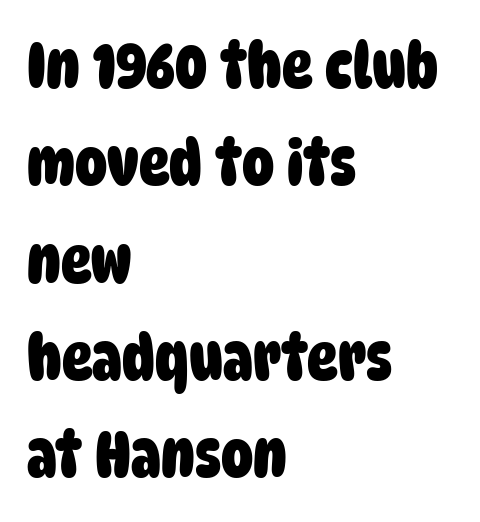
The rendering uses a bold face; every stroke is thick and dark. Unmarked baselines from the first word to the last. The lines are quadded left. A typesetter would call this leading conventional body-copy spacing. The passage shown is typed in a proportional face where columns would drift. Stroke terminals: plain, sans-serif.
